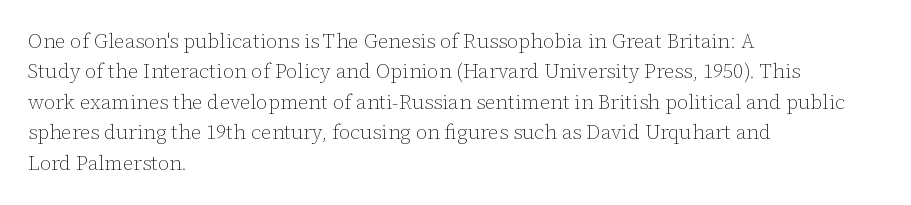
The image shows 20 px text type, upright; set left-aligned, normal line spacing (1.52x), normal letter spacing, not underlined.
